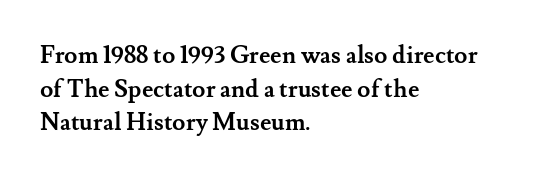
The image shows 24 px bold type, upright; set left-aligned, normal line spacing (1.4x), normal letter spacing, not underlined.
